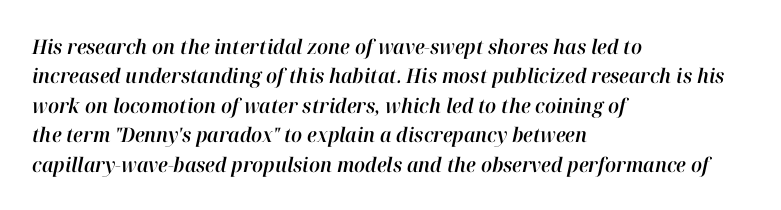
Q: Is the text italic (slanted)? A: Yes, it leans right by about 12 degrees.
Q: Is the text underlined? A: No.
Q: How is the paragraph aligned? A: Left-aligned.
Q: Is the spacing between letters normal or unusually wide? A: Normal.
Q: Is the spacing between lines tight, normal or loose? A: Normal.
